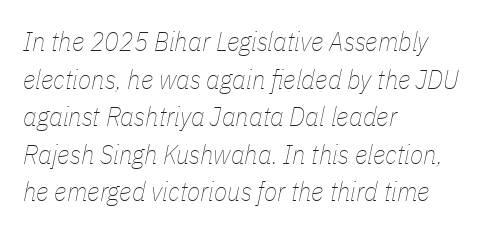
The image shows 27 px text type, italic (leaning right); set left-aligned, normal line spacing (1.39x), normal letter spacing, not underlined.
